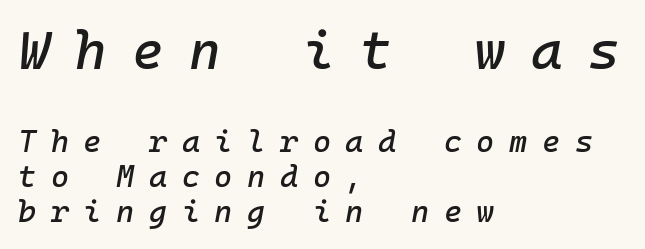
The image shows 54 px text type, italic (leaning right), monospaced; set left-aligned, tight line spacing (1.14x), unusually wide letter spacing (+0.47 em), not underlined; the first (top) block is 1.74x larger; low stroke contrast and a medium x-height.
